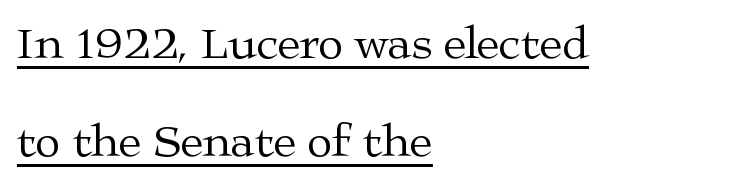
The image shows 46 px regular-weight, wide serif type, upright; set left-aligned, loose line spacing (2.14x), normal letter spacing, underlined; medium stroke contrast and a medium x-height.
